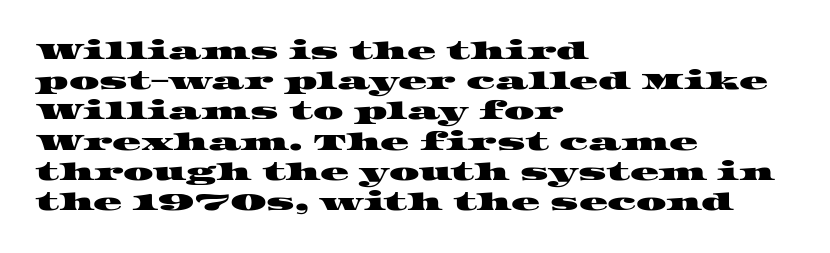
Q: Is the text underlined? A: No.
Q: How is the paragraph aligned? A: Left-aligned.
Q: Is the spacing between letters normal or unusually wide? A: Normal.
Q: Is the spacing between lines tight, normal or loose? A: Normal.
